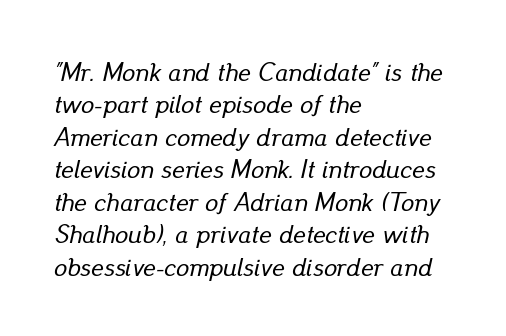
Descenders are the only things crossing below the line. Each line starts at the same left margin while the right side varies. The gaps between neighbouring characters are ordinary and unremarkable. Designer's note — italics engaged.
